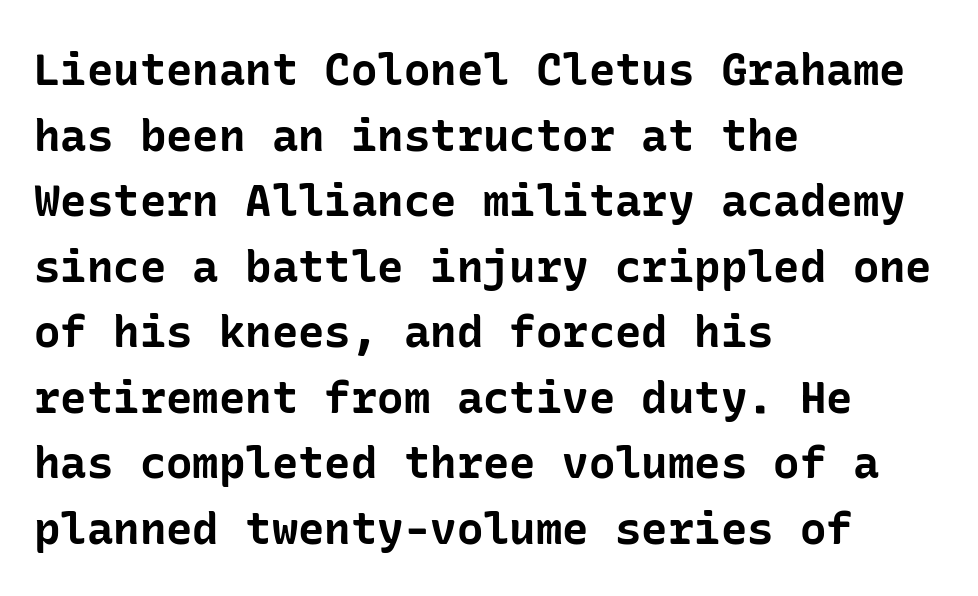
Notice how the stems are strictly vertical — no italics here. No feet cap the strokes, marking this as sans-serif type. Each line starts at the same left margin while the right side varies. Descenders hang freely into open space.
